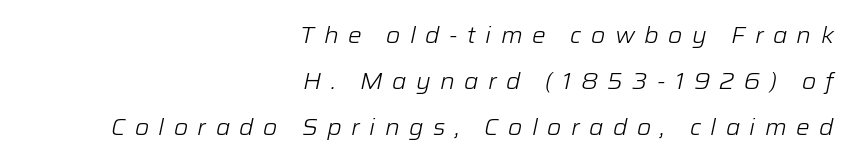
This is not heavy type; no bold has been used. This sample uses an oblique cut, with every glyph tilted off the vertical. How would I describe the line gaps? Wide and relaxed. This sample uses expanded letter spacing, leaving extra air between glyphs. Which margin do the lines hug? The right one — the left edge is uneven. Descenders hang freely into open space.
